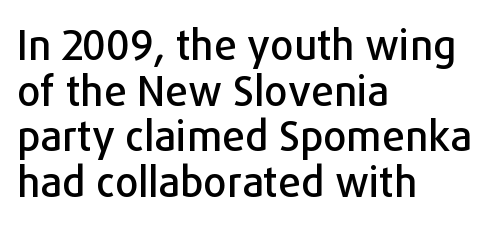
Posture: vertical. The horizontal fit of the characters is conventional and even. This block would grow much taller if given ordinary leading; it's compressed now. Grotesque or geometric, the face here clearly has no serifs.
